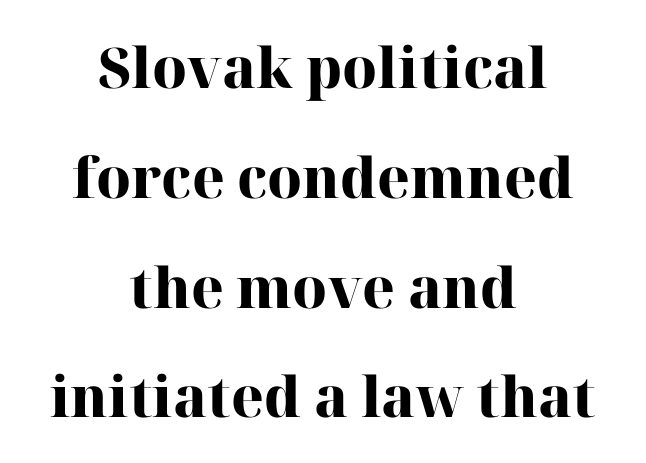
The horizontal fit of the characters is conventional and even. Each letter keeps its own natural width here, so spacing adapts to shape. The space between consecutive lines is lavish. Each glyph is drawn with heavy, bold strokes. Letterform terminals end in serifs throughout the passage. Rule under the text: the space is simply empty.
